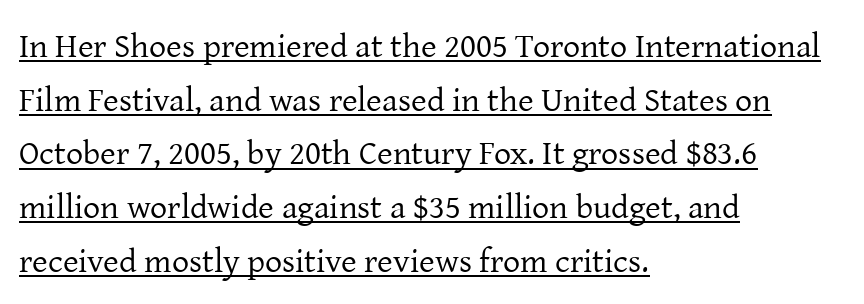
The image shows 34 px regular-weight serif type, upright; set left-aligned, normal line spacing (1.58x), normal letter spacing, underlined; low stroke contrast and a medium x-height.
